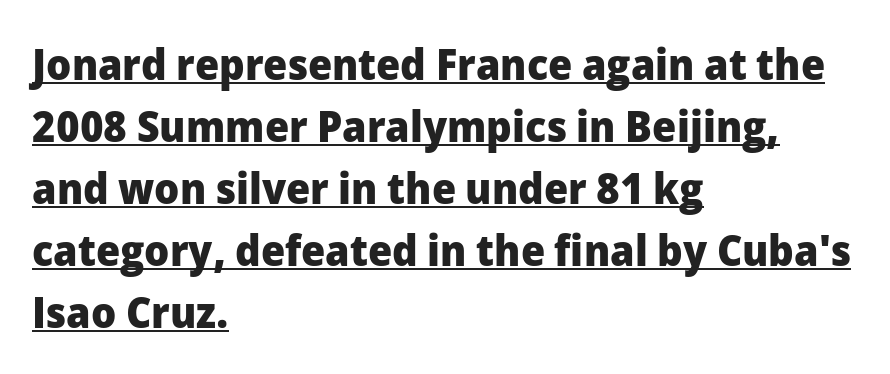
Q: Is the text bold? A: Yes.
Q: Is the text italic (slanted)? A: No, it is upright.
Q: Is the typeface a serif or a sans-serif typeface? A: Sans-serif.
Q: Is the text underlined? A: Yes.
Q: How is the paragraph aligned? A: Left-aligned.
Q: Is the spacing between letters normal or unusually wide? A: Normal.
Q: Is the spacing between lines tight, normal or loose? A: Normal.
Q: Width (condensed, normal, or wide)? A: Normal.
Q: Stroke contrast? A: Low.
Q: x-height? A: Medium.
Q: Monospaced? A: No.
